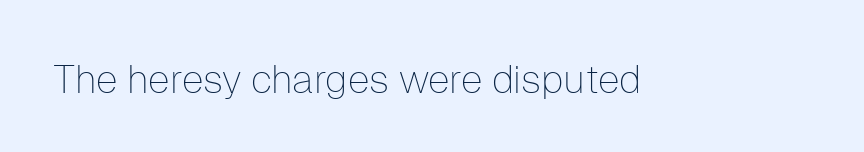
Q: Is the text bold? A: No.
Q: Is the text italic (slanted)? A: No, it is upright.
Q: Is the typeface a serif or a sans-serif typeface? A: Sans-serif.
Q: Is the text underlined? A: No.
Q: Is the spacing between letters normal or unusually wide? A: Normal.
Q: Width (condensed, normal, or wide)? A: Normal.
Q: Stroke contrast? A: Low.
Q: x-height? A: Medium.
Q: Monospaced? A: No.
